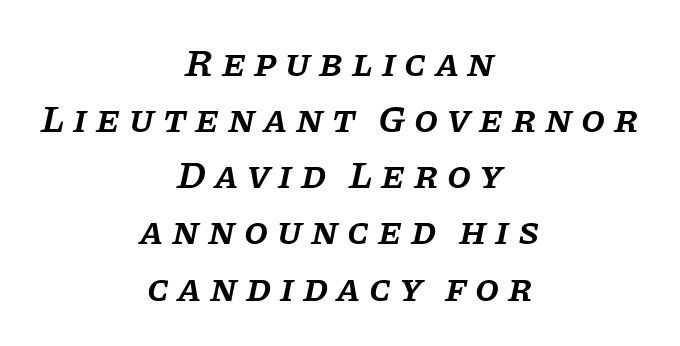
{"serif": "yes", "italic": "yes", "lean": "right", "slant_degrees": 11, "bold": "semi", "weight": "semibold", "width": "normal", "stroke_contrast": "low", "x_height": "large", "monospaced": "no", "underline": "no", "align": "center", "line_spacing": "normal", "line_spacing_ratio": 1.44, "letter_spacing": "wide", "letter_spacing_em": 0.22, "glyph_px": 39}
